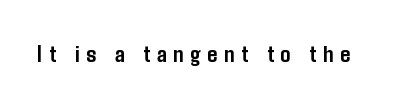
The image shows 25 px bold type, upright; set unusually wide letter spacing (+0.27 em), not underlined.
